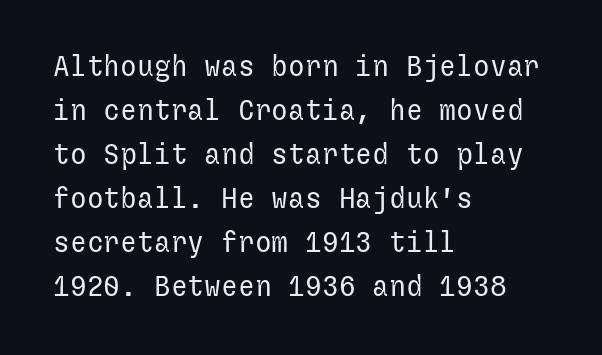
The image shows 28 px regular-weight sans-serif type, upright; set left-aligned, normal line spacing (1.57x), normal letter spacing, not underlined; low stroke contrast and a medium x-height.
